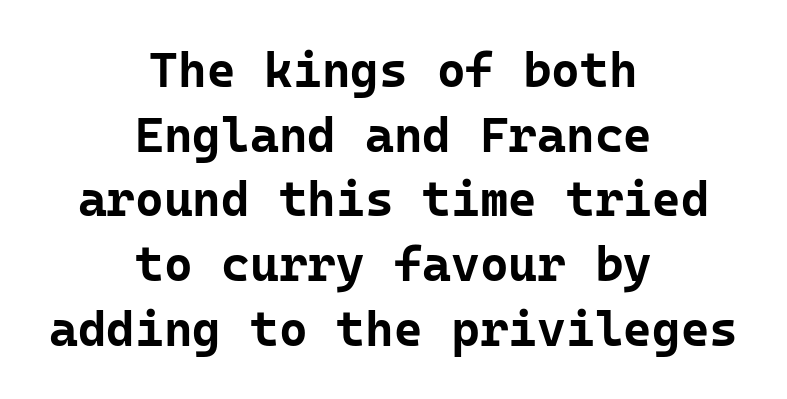
The image shows 49 px bold sans-serif type, upright, monospaced; set centered, normal line spacing (1.32x), normal letter spacing, not underlined; low stroke contrast and a medium x-height.
